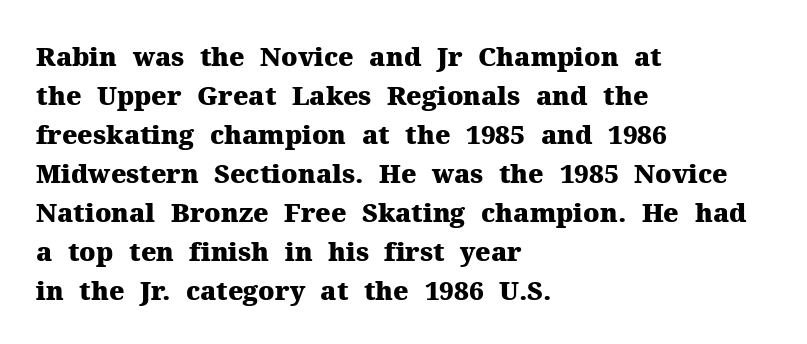
{"italic": "no", "bold": "yes", "underline": "no", "align": "left", "line_spacing": "normal", "line_spacing_ratio": 1.5, "letter_spacing": "normal", "letter_spacing_em": 0.0, "glyph_px": 26}
